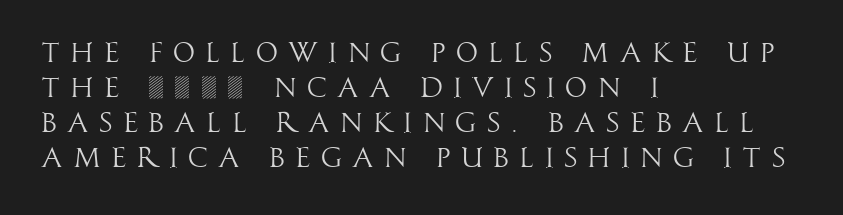
Q: Is the text bold? A: No.
Q: Is the text italic (slanted)? A: No, it is upright.
Q: Is the typeface a serif or a sans-serif typeface? A: Sans-serif.
Q: Is the text underlined? A: No.
Q: How is the paragraph aligned? A: Left-aligned.
Q: Is the spacing between letters normal or unusually wide? A: Unusually wide.
Q: Is the spacing between lines tight, normal or loose? A: Normal.
Q: Width (condensed, normal, or wide)? A: Condensed.
Q: Stroke contrast? A: High.
Q: x-height? A: Large.
Q: Monospaced? A: No.
